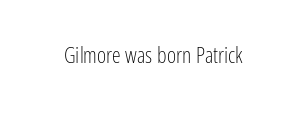
The space directly below the letters is spotless. Quick note: not italic, upright. The line texture is even and compact thanks to regular tracking. These glyphs show unthickened strokes, regular width or finer.
